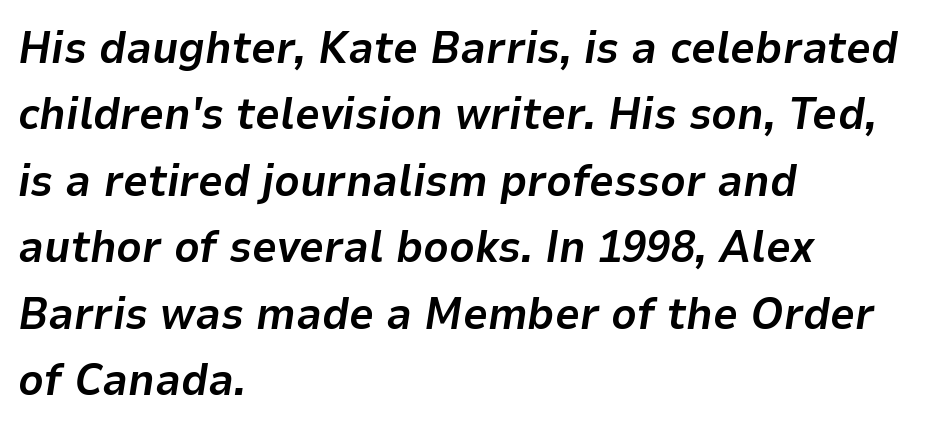
Q: Is the text bold? A: Yes.
Q: Is the text italic (slanted)? A: Yes, it leans right by about 9 degrees.
Q: Is the text underlined? A: No.
Q: How is the paragraph aligned? A: Left-aligned.
Q: Is the spacing between letters normal or unusually wide? A: Normal.
Q: Is the spacing between lines tight, normal or loose? A: Normal.
Q: Width (condensed, normal, or wide)? A: Normal.
Q: Stroke contrast? A: Low.
Q: x-height? A: Medium.
Q: Monospaced? A: No.
